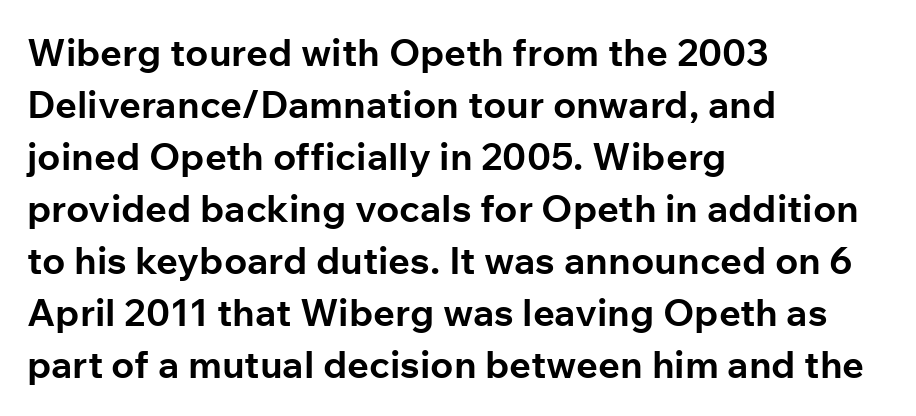
{"serif": "no", "italic": "no", "bold": "yes", "weight": "bold", "width": "normal", "stroke_contrast": "low", "x_height": "medium", "monospaced": "no", "underline": "no", "align": "left", "line_spacing": "normal", "line_spacing_ratio": 1.37, "letter_spacing": "normal", "letter_spacing_em": 0.0, "glyph_px": 38}
